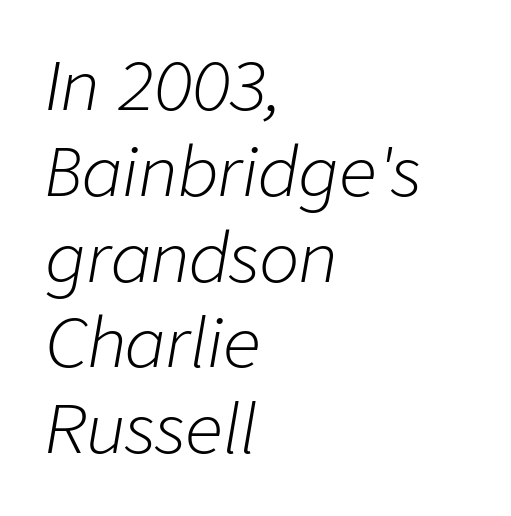
The image shows 67 px light type, italic (leaning right); set left-aligned, normal line spacing (1.28x), normal letter spacing, not underlined; low stroke contrast and a medium x-height.
